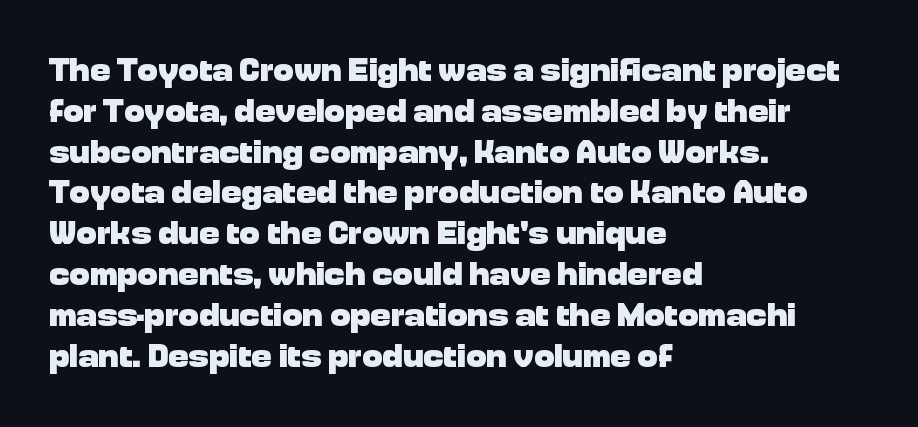
The image shows 34 px heavy sans-serif type, upright; set left-aligned, line spacing 1.2x, normal letter spacing, not underlined; low stroke contrast and a medium x-height.
